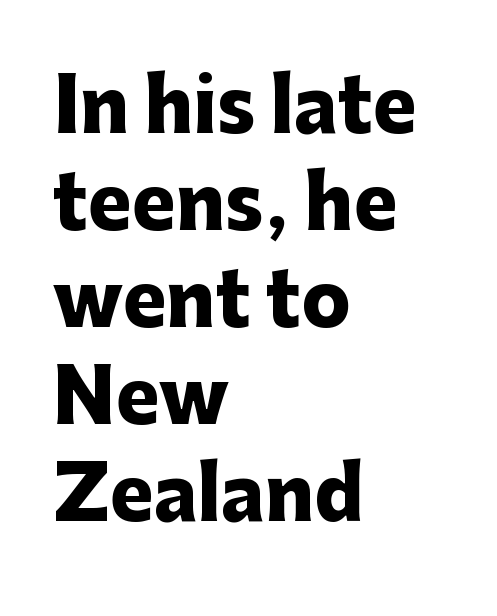
The foot of each line stays bare and open. Note: no serifs on the glyphs. Visually the block forms a straight wall on the left and a jagged coastline on the right. Rows of type keep a routine distance in the vertical direction. Chunky letters — that's bold for sure.
